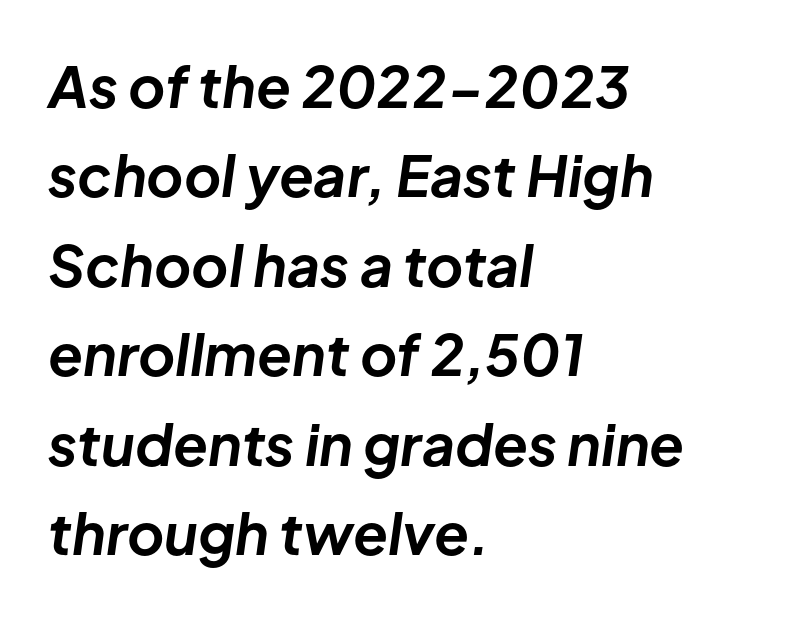
The image shows 57 px bold type, italic (leaning right); set left-aligned, normal line spacing (1.57x), normal letter spacing, not underlined; low stroke contrast and a medium x-height.
